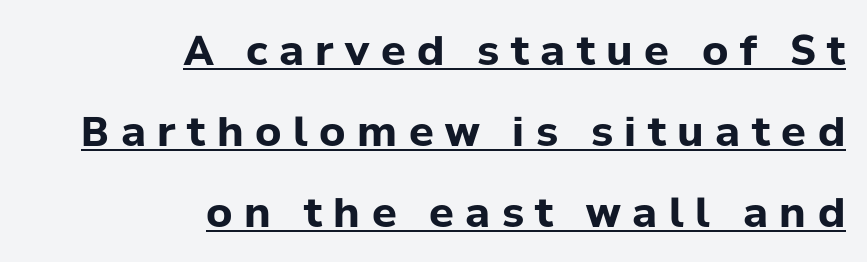
{"serif": "no", "italic": "no", "bold": "yes", "weight": "bold", "width": "normal", "stroke_contrast": "low", "x_height": "medium", "monospaced": "no", "underline": "yes", "align": "right", "line_spacing": "loose", "line_spacing_ratio": 1.97, "letter_spacing": "wide", "letter_spacing_em": 0.28, "glyph_px": 41}
